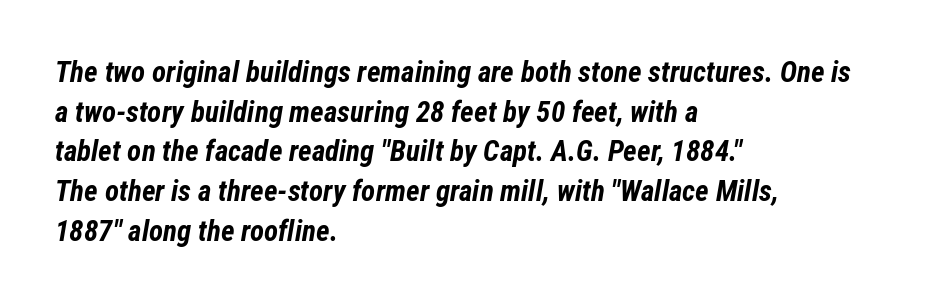
Reading down the column, the eye jumps a familiar distance to each next line. Thick stems and heavy bowls — unmistakably bold. Character widths vary here, with narrow letters taking less room than wide ones. The text block is weighted toward the left margin, trailing off unevenly rightward. The glyphs look as if they've been sheared to an angle. Descenders hang freely into open space.
